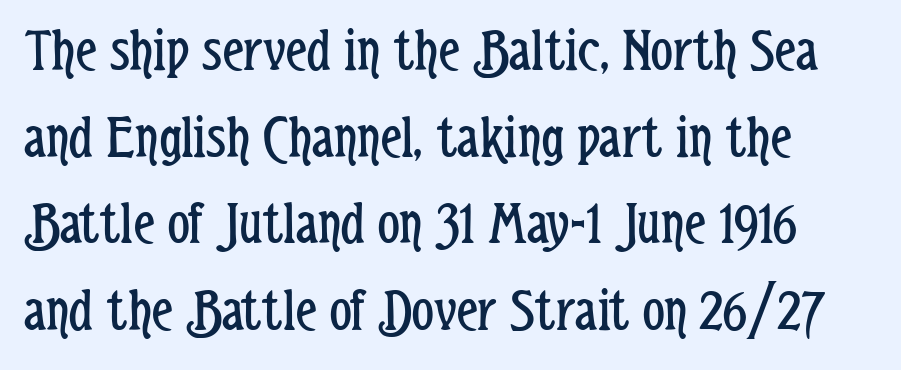
The image shows 61 px regular-weight, condensed sans-serif type, upright; set left-aligned, normal line spacing (1.42x), normal letter spacing, not underlined; low stroke contrast and a medium x-height.
